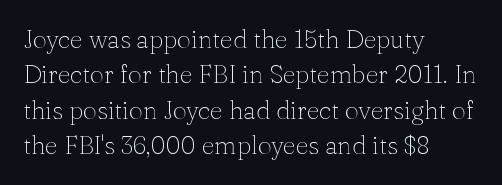
Plain, unruled lines of type. Is the type heavy? It reads as light-to-regular instead. Interline gaps are of average width in this sample. In terms of posture, this sample is upright. These lines are set flush left with a ragged right edge. Nothing unusual about the tracking: characters are spaced as the font intends.
